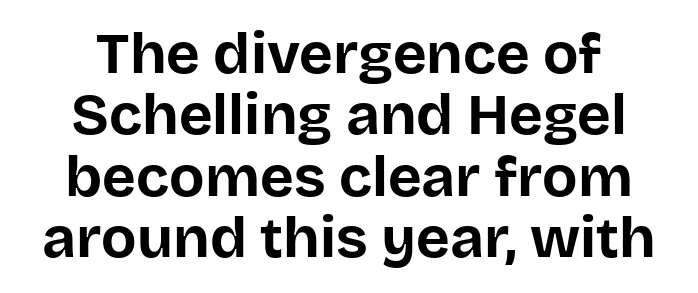
The image shows 58 px bold sans-serif type, upright; set centered, tight line spacing (1.06x), normal letter spacing, not underlined; low stroke contrast and a large x-height.
